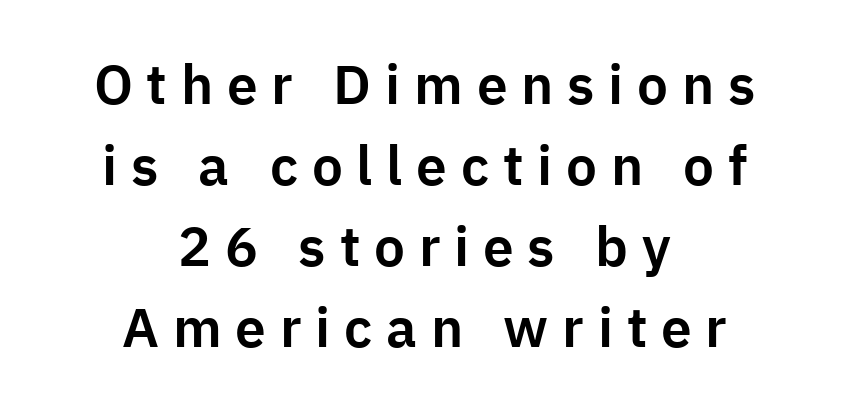
Proportional: the letters do not fall into vertical columns. Is there much room between lines? A standard amount, neither cramped nor airy. These lines are composed in type without serifs. Has an underline been added? It has not. The letters stand straight up with perfectly vertical stems.
